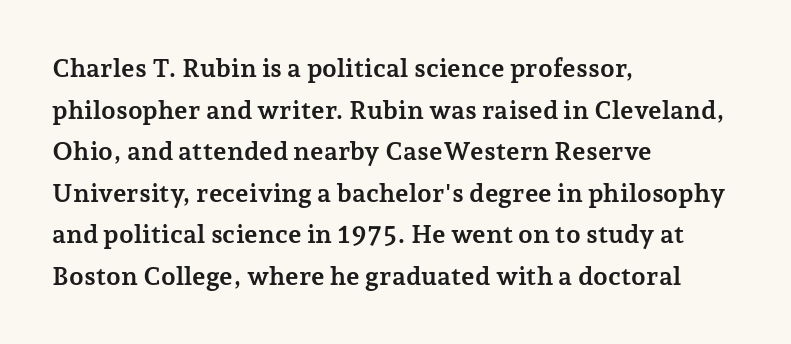
{"italic": "no", "bold": "yes", "underline": "no", "align": "left", "line_spacing": "normal", "line_spacing_ratio": 1.6, "letter_spacing": "normal", "letter_spacing_em": 0.0, "glyph_px": 26}
